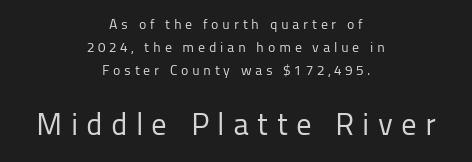
Q: Is the text bold? A: No.
Q: Is the text italic (slanted)? A: No, it is upright.
Q: Is the typeface a serif or a sans-serif typeface? A: Sans-serif.
Q: Is the text underlined? A: No.
Q: How is the paragraph aligned? A: Centered.
Q: Is the spacing between letters normal or unusually wide? A: Unusually wide.
Q: Is the spacing between lines tight, normal or loose? A: Normal.
Q: Which block of text is set in a larger size, the first (top) or the second (bottom)? A: The second (bottom) one.
Q: Width (condensed, normal, or wide)? A: Normal.
Q: Stroke contrast? A: Low.
Q: x-height? A: Medium.
Q: Monospaced? A: No.
